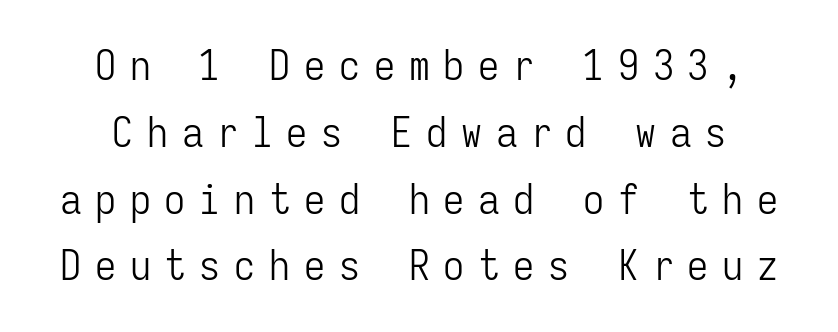
The letters look calm and open, with moderate or lighter stems. The tracking jumps out immediately: characters are airy and widely separated. One glance says typical: line gaps are just what's usual. Each letter, wide or thin by design, is forced into the same width here. Style check: upright. Are there feet on the stems? There aren't — it's a sans.
